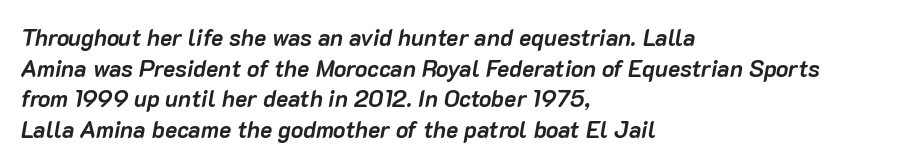
{"italic": "yes", "lean": "right", "slant_degrees": 10, "bold": "yes", "underline": "no", "align": "left", "line_spacing": "normal", "line_spacing_ratio": 1.33, "letter_spacing": "normal", "letter_spacing_em": 0.0, "glyph_px": 23}
